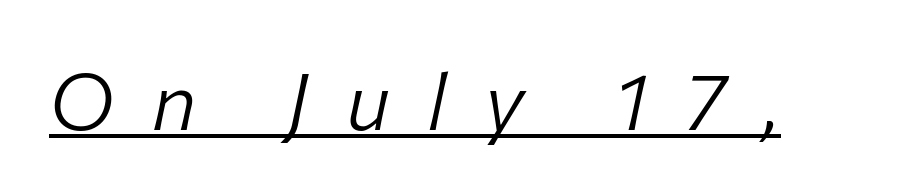
{"italic": "yes", "lean": "right", "slant_degrees": 12, "bold": "no", "weight": "light", "width": "normal", "stroke_contrast": "low", "x_height": "medium", "monospaced": "no", "underline": "yes", "letter_spacing": "wide", "letter_spacing_em": 0.47, "glyph_px": 79}
